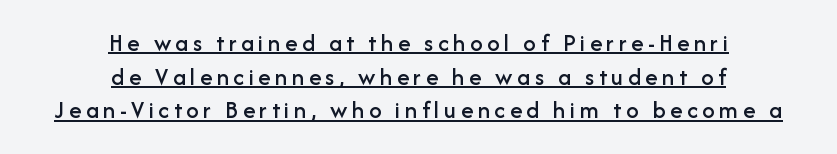
The image shows 25 px text type, upright; set centered, normal line spacing (1.35x), underlined.
